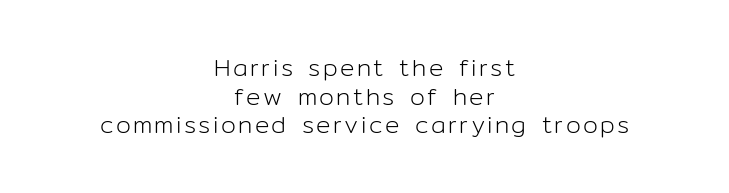
The image shows 24 px text type, upright; set centered, line spacing 1.19x, not underlined.
